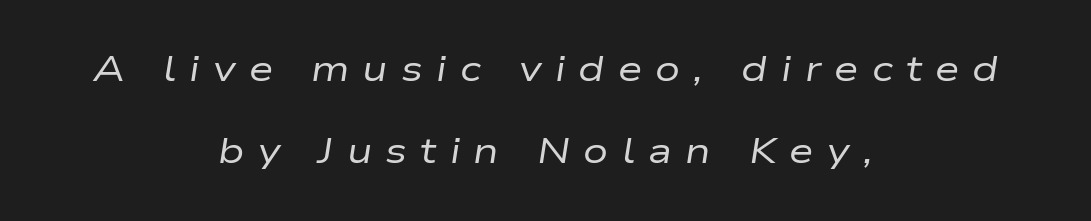
The image shows 35 px regular-weight, wide type, italic (leaning right); set centered, loose line spacing (2.34x), unusually wide letter spacing (+0.38 em), not underlined; low stroke contrast and a medium x-height.
